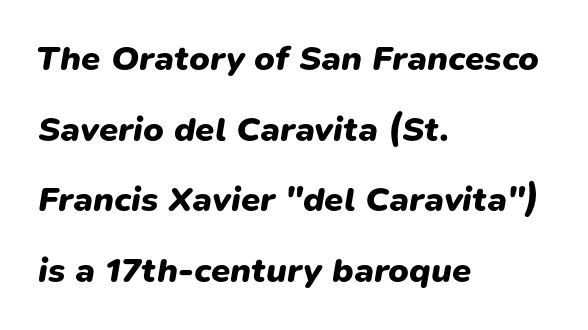
The image shows 35 px heavy type, italic (leaning right); set left-aligned, loose line spacing (2.02x), normal letter spacing, not underlined; low stroke contrast and a medium x-height.
